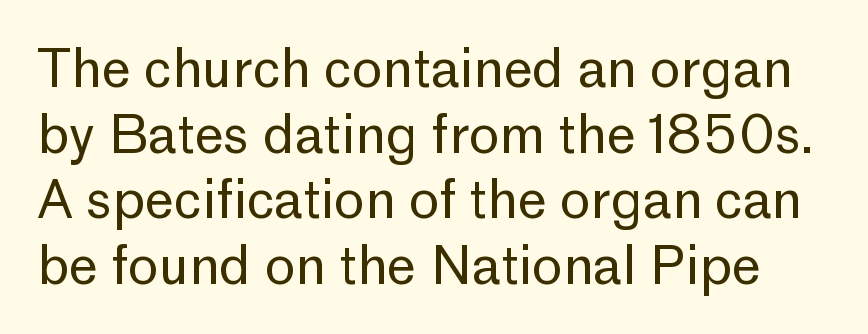
{"serif": "no", "italic": "no", "bold": "no", "weight": "regular", "width": "normal", "stroke_contrast": "low", "x_height": "medium", "monospaced": "no", "underline": "no", "line_spacing": "normal", "line_spacing_ratio": 1.26, "letter_spacing": "normal", "letter_spacing_em": 0.0, "glyph_px": 52}
